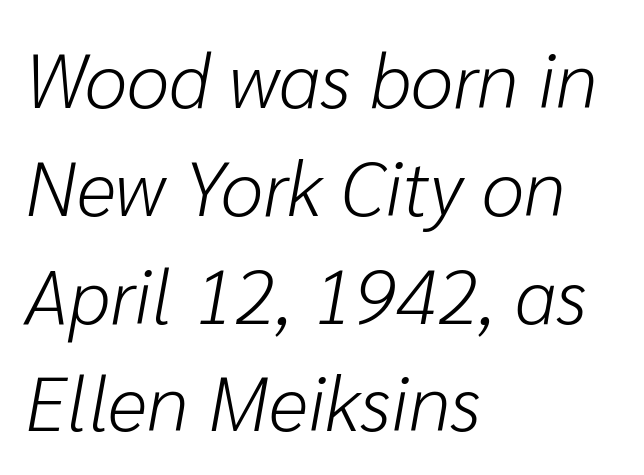
Q: Is the text bold? A: No.
Q: Is the text italic (slanted)? A: Yes, it leans right by about 10 degrees.
Q: Is the text underlined? A: No.
Q: How is the paragraph aligned? A: Left-aligned.
Q: Is the spacing between letters normal or unusually wide? A: Normal.
Q: Is the spacing between lines tight, normal or loose? A: Normal.
Q: Width (condensed, normal, or wide)? A: Normal.
Q: Stroke contrast? A: Low.
Q: x-height? A: Medium.
Q: Monospaced? A: No.
